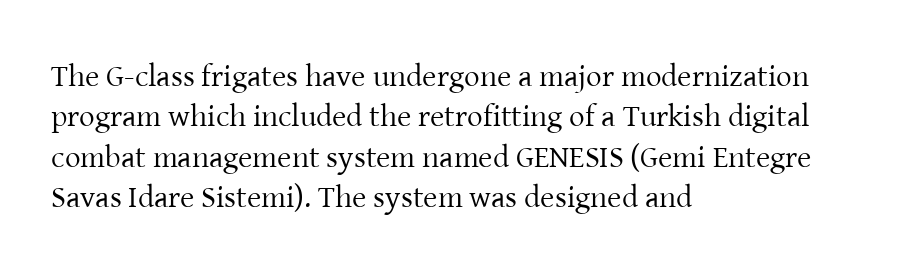
{"serif": "yes", "italic": "no", "bold": "no", "weight": "regular", "width": "normal", "stroke_contrast": "low", "x_height": "medium", "monospaced": "no", "underline": "no", "align": "left", "line_spacing": "normal", "line_spacing_ratio": 1.3, "letter_spacing": "normal", "letter_spacing_em": 0.0, "glyph_px": 31}
